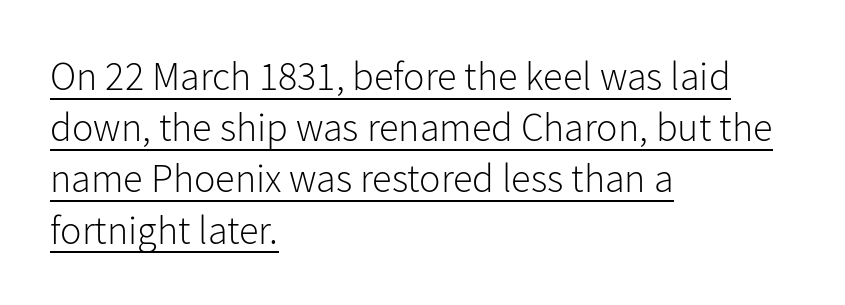
Character widths vary here, with narrow letters taking less room than wide ones. Inter-character spacing is left at the font's built-in metrics. Compared with a typical body face, this is equally light or lighter still. Designer's note — italics off, roman on. Teacher's note: observe the even left margin — that is flush-left alignment.
